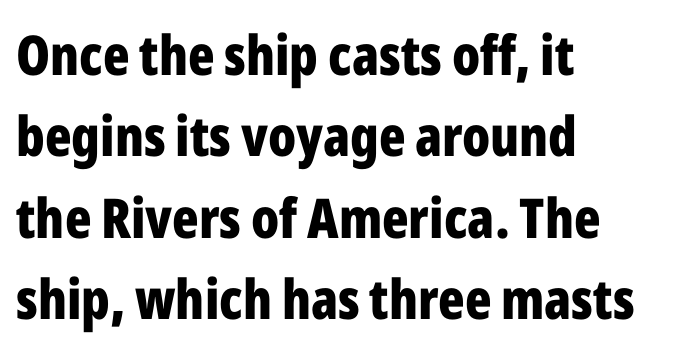
{"serif": "no", "italic": "no", "bold": "yes", "weight": "bold", "width": "condensed", "stroke_contrast": "low", "x_height": "medium", "monospaced": "no", "underline": "no", "align": "left", "line_spacing": "normal", "line_spacing_ratio": 1.48, "letter_spacing": "normal", "letter_spacing_em": 0.0, "glyph_px": 55}
